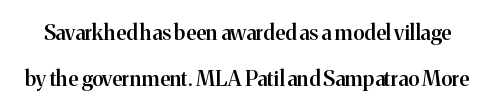
Stems and bowls a touch heavier than normal — semibold. The area under the type is left untouched. Words appear dense and cohesive because spacing is normal. The axis of the letterforms is exactly vertical. The space between consecutive lines is lavish.
